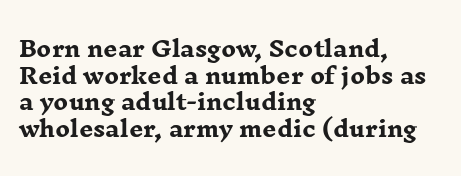
The image shows 22 px bold type, upright; set left-aligned, line spacing 1.21x, normal letter spacing, not underlined.
